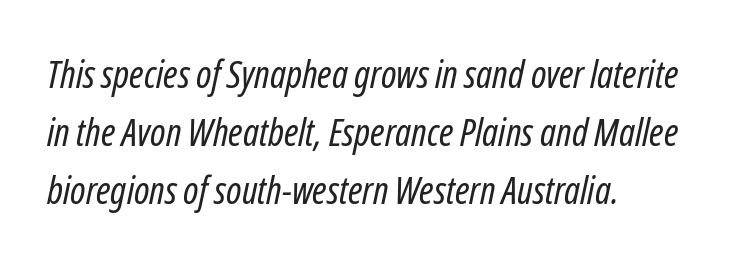
Q: Is the text bold? A: No.
Q: Is the text italic (slanted)? A: Yes, it leans right by about 12 degrees.
Q: Is the text underlined? A: No.
Q: How is the paragraph aligned? A: Left-aligned.
Q: Is the spacing between letters normal or unusually wide? A: Normal.
Q: Is the spacing between lines tight, normal or loose? A: Normal.
Q: Width (condensed, normal, or wide)? A: Condensed.
Q: Stroke contrast? A: Low.
Q: x-height? A: Medium.
Q: Monospaced? A: No.
